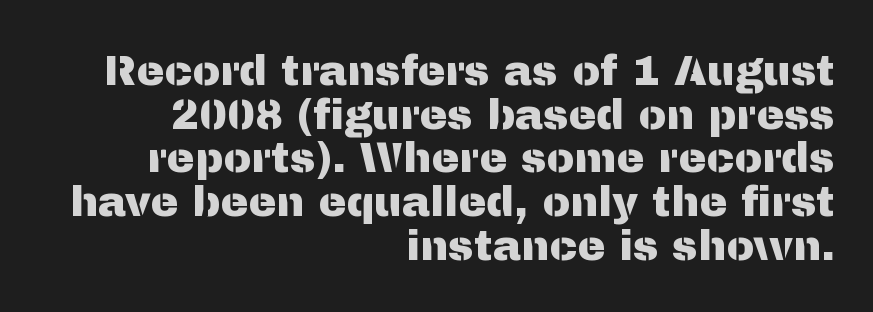
{"serif": "no", "italic": "no", "width": "normal", "stroke_contrast": "medium", "x_height": "medium", "monospaced": "no", "underline": "no", "align": "right", "line_spacing": "tight", "line_spacing_ratio": 1.04, "letter_spacing": "normal", "letter_spacing_em": 0.0, "glyph_px": 42}
